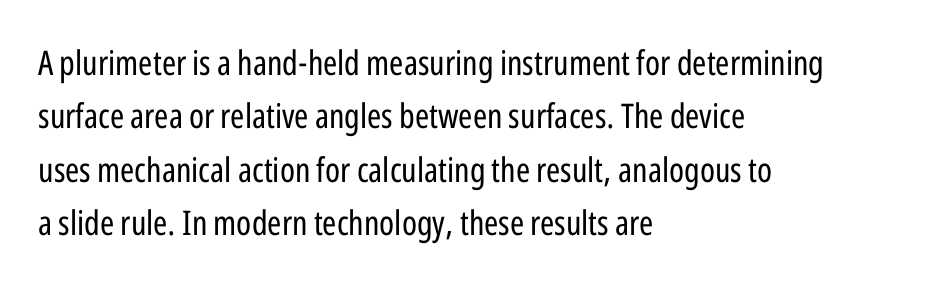
{"serif": "no", "italic": "no", "bold": "no", "weight": "regular", "width": "condensed", "stroke_contrast": "low", "x_height": "medium", "monospaced": "no", "underline": "no", "align": "left", "line_spacing": "normal", "line_spacing_ratio": 1.57, "letter_spacing": "normal", "letter_spacing_em": 0.0, "glyph_px": 34}
